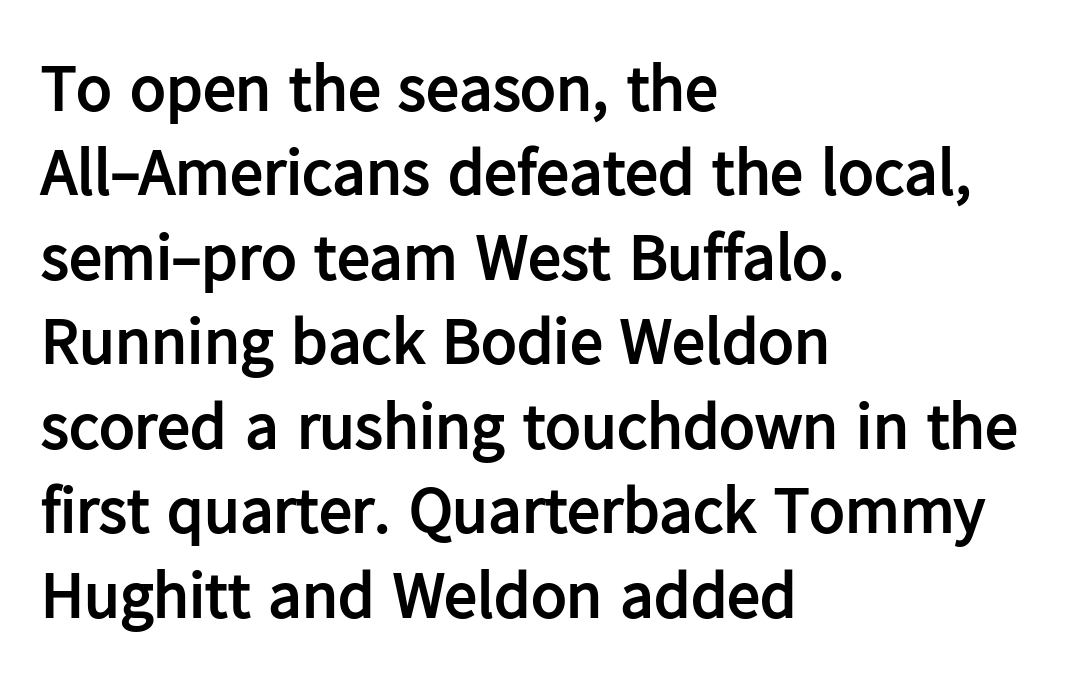
{"serif": "no", "italic": "no", "bold": "yes", "weight": "semibold", "width": "normal", "stroke_contrast": "low", "x_height": "medium", "monospaced": "no", "underline": "no", "align": "left", "line_spacing": "normal", "line_spacing_ratio": 1.28, "letter_spacing": "normal", "letter_spacing_em": 0.0, "glyph_px": 66}
